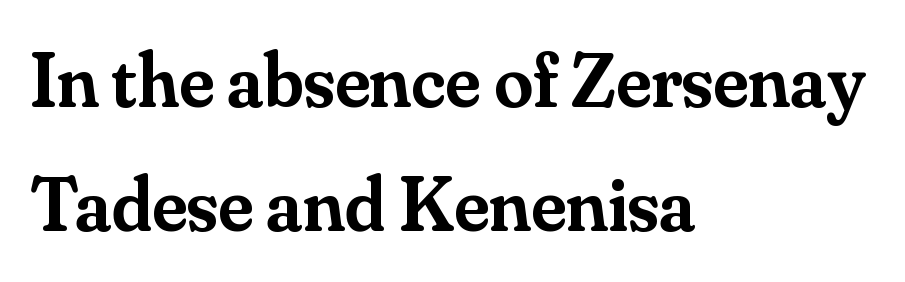
The image shows 78 px semibold serif type, upright; set left-aligned, normal line spacing (1.59x), normal letter spacing, not underlined; medium stroke contrast and a small x-height.
